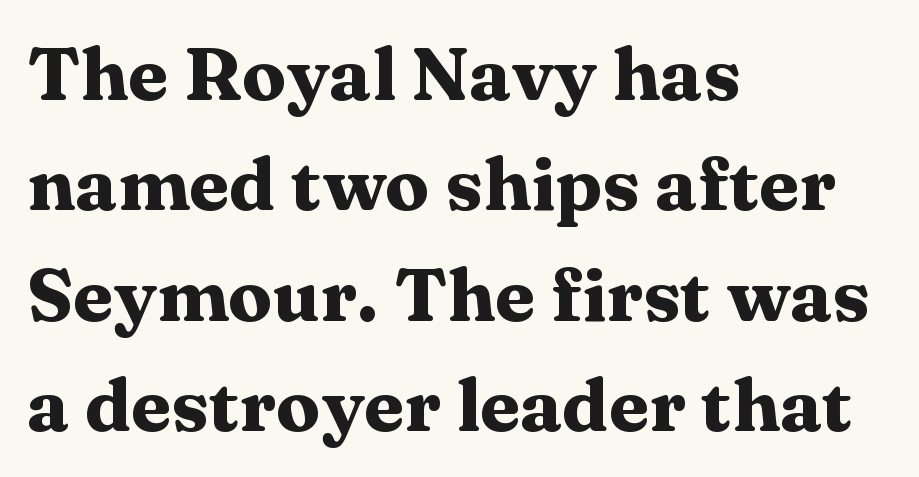
Does the leading feel generous? No, just average. Varying glyph widths throughout — classic text-font behaviour. Standard letterfit; no display-style spreading of the glyphs. Type style note: has serifs. Line starts are locked; line ends wander.
